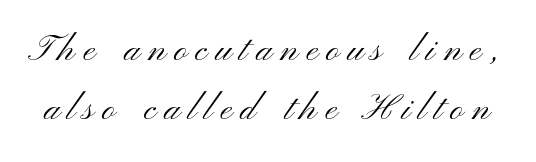
The image shows 36 px light, wide sans-serif type; set normal line spacing (1.64x), unusually wide letter spacing (+0.23 em), not underlined; medium stroke contrast and a small x-height.
